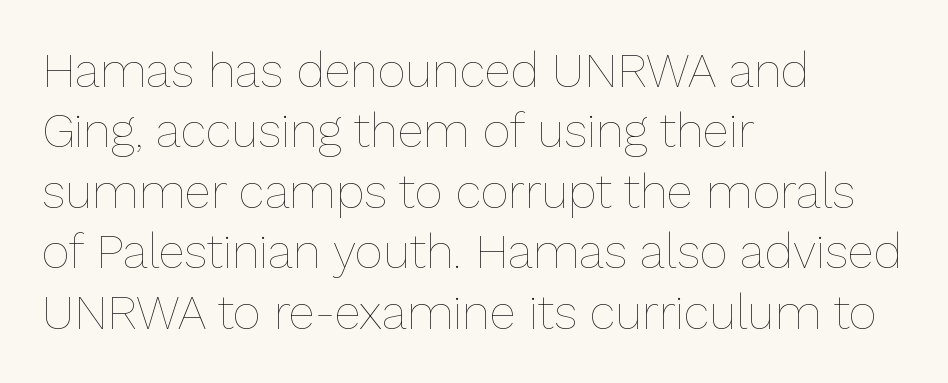
The image shows 48 px thin type, upright; set left-aligned, normal line spacing (1.26x), normal letter spacing, not underlined; low stroke contrast and a medium x-height.
